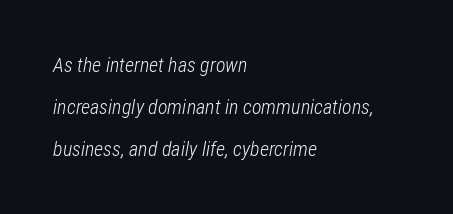
The image shows 20 px text type, italic (leaning right); set left-aligned, loose line spacing (2.1x), normal letter spacing, not underlined.
